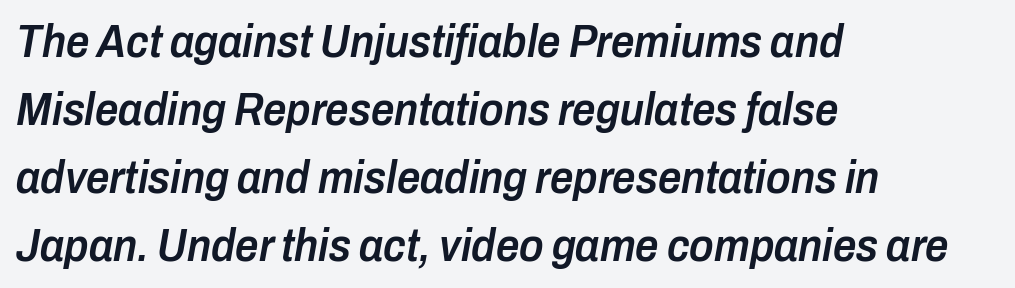
Q: Is the text bold? A: Semi-bold.
Q: Is the text italic (slanted)? A: Yes, it leans right by about 10 degrees.
Q: Is the text underlined? A: No.
Q: How is the paragraph aligned? A: Left-aligned.
Q: Is the spacing between letters normal or unusually wide? A: Normal.
Q: Is the spacing between lines tight, normal or loose? A: Normal.
Q: Width (condensed, normal, or wide)? A: Condensed.
Q: Stroke contrast? A: Low.
Q: x-height? A: Medium.
Q: Monospaced? A: No.
